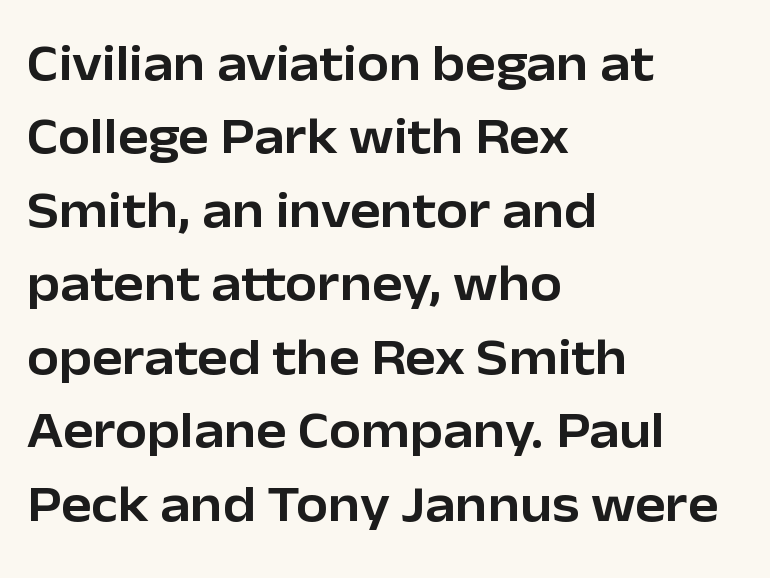
{"serif": "no", "italic": "no", "width": "normal", "stroke_contrast": "low", "x_height": "medium", "monospaced": "no", "underline": "no", "align": "left", "line_spacing": "normal", "line_spacing_ratio": 1.44, "letter_spacing": "normal", "letter_spacing_em": 0.0, "glyph_px": 51}
